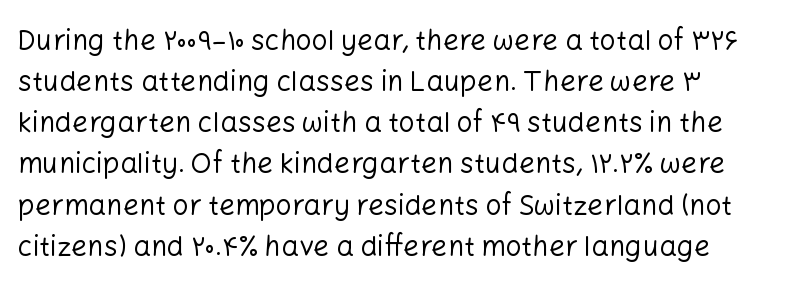
{"serif": "no", "italic": "no", "bold": "no", "weight": "regular", "width": "normal", "stroke_contrast": "low", "x_height": "medium", "monospaced": "no", "underline": "no", "line_spacing": "normal", "line_spacing_ratio": 1.47, "letter_spacing": "normal", "letter_spacing_em": 0.0, "glyph_px": 28}
